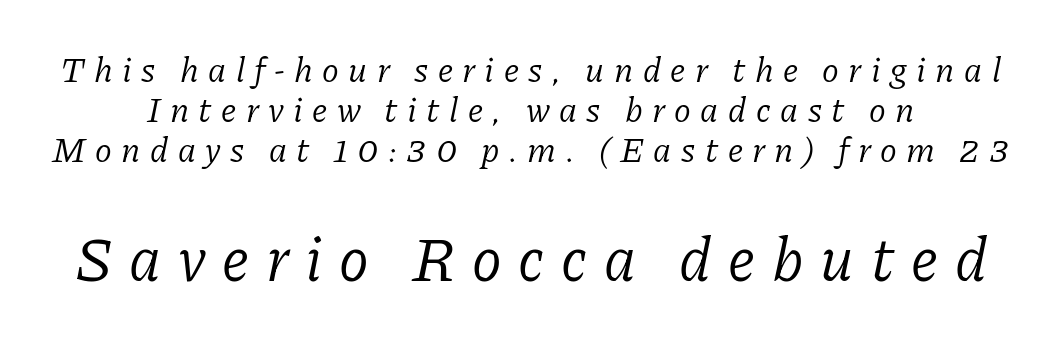
The emphasis by scale lands on block number two, below. Yep, those are serifs on the letters. Here the designer chose a conventional face with non-uniform glyph widths. The type is letterspaced generously, with wide tracking. Descender tails drop into unmarked territory. If you measured baseline to baseline, you'd find a short distance.
